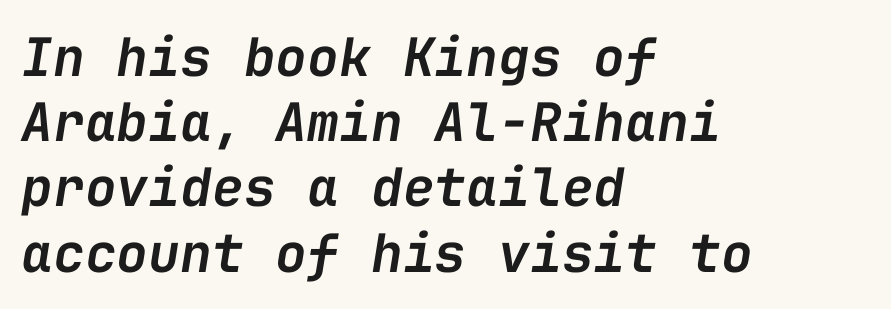
When letters slant like this, we call the style italic. The lines are quadded left. These lines are rendered in a fixed-pitch font. The letters sit at their default tracking, neither squeezed nor spread. Each row of text sits above clean, open space.
